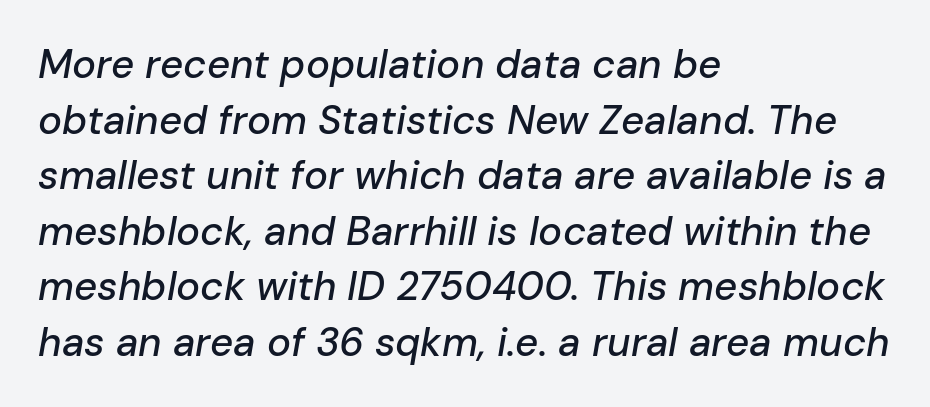
{"italic": "yes", "lean": "right", "slant_degrees": 10, "width": "normal", "stroke_contrast": "low", "x_height": "medium", "monospaced": "no", "underline": "no", "align": "left", "line_spacing": "normal", "line_spacing_ratio": 1.39, "letter_spacing": "normal", "letter_spacing_em": 0.0, "glyph_px": 40}
